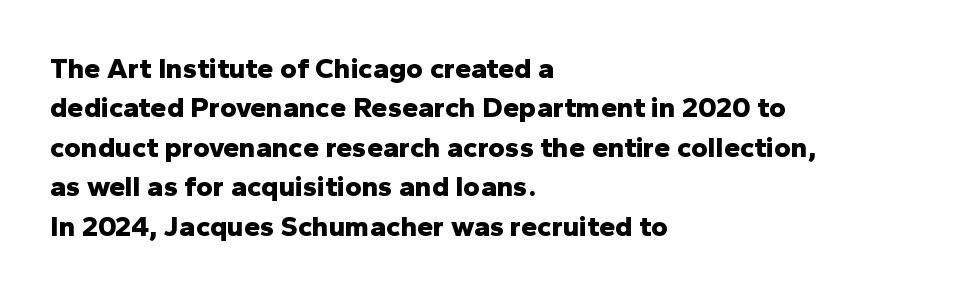
The image shows 29 px bold sans-serif type, upright; set left-aligned, normal line spacing (1.36x), normal letter spacing, not underlined; low stroke contrast and a medium x-height.
